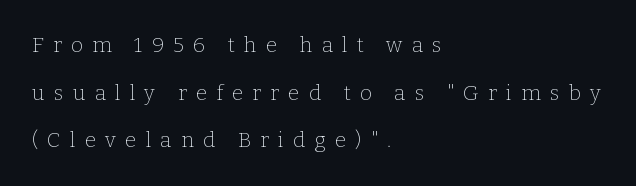
These glyphs show unthickened strokes, regular width or finer. Line spacing here is loose. The ragged edge is on the right, which tells us the setting is flush left. You can tell it's not italic because the verticals are truly vertical.
